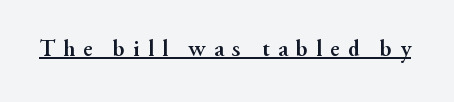
Q: Is the text bold? A: Yes.
Q: Is the text italic (slanted)? A: No, it is upright.
Q: Is the text underlined? A: Yes.
Q: Is the spacing between letters normal or unusually wide? A: Unusually wide.
